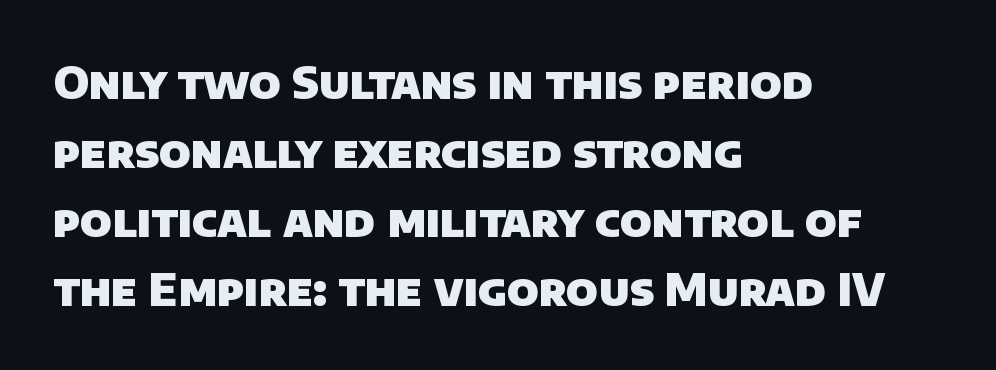
{"serif": "no", "bold": "yes", "weight": "heavy", "width": "normal", "stroke_contrast": "low", "x_height": "large", "monospaced": "no", "underline": "no", "align": "left", "line_spacing": "normal", "line_spacing_ratio": 1.57, "letter_spacing": "normal", "letter_spacing_em": 0.0, "glyph_px": 44}
